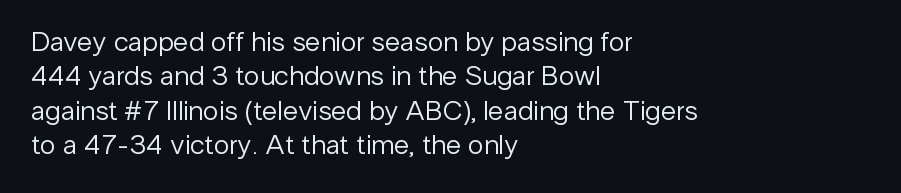
The image shows 28 px regular-weight sans-serif type, upright; set left-aligned, line spacing 1.23x, normal letter spacing, not underlined; low stroke contrast and a medium x-height.
